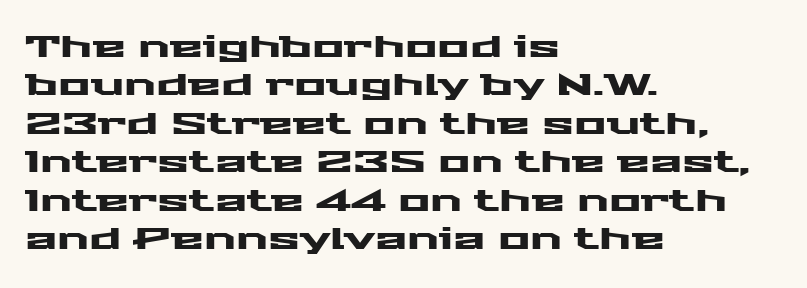
{"serif": "no", "italic": "no", "width": "wide", "stroke_contrast": "medium", "x_height": "medium", "monospaced": "no", "underline": "no", "align": "left", "line_spacing": "normal", "line_spacing_ratio": 1.28, "letter_spacing": "normal", "letter_spacing_em": 0.0, "glyph_px": 30}
